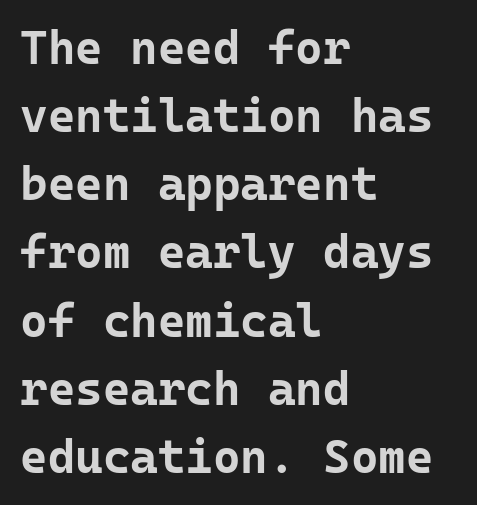
{"serif": "no", "italic": "no", "bold": "yes", "weight": "bold", "width": "normal", "stroke_contrast": "low", "x_height": "medium", "monospaced": "yes", "underline": "no", "align": "left", "line_spacing": "normal", "line_spacing_ratio": 1.45, "letter_spacing": "normal", "letter_spacing_em": 0.0, "glyph_px": 47}
